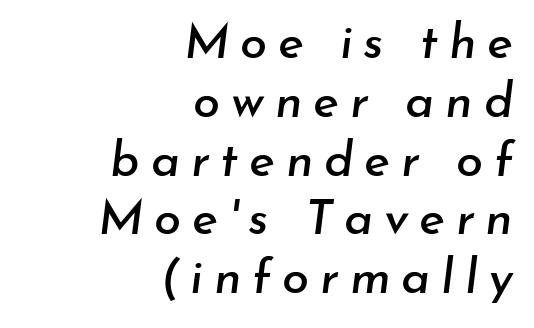
The image shows 49 px text type, italic (leaning right); set right-aligned, line spacing 1.2x, unusually wide letter spacing (+0.22 em), not underlined; low stroke contrast and a small x-height.
